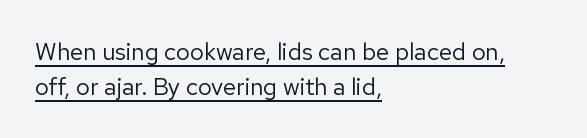
{"italic": "no", "bold": "no", "underline": "yes", "align": "left", "line_spacing": "normal", "line_spacing_ratio": 1.44, "letter_spacing": "normal", "letter_spacing_em": 0.0, "glyph_px": 24}
